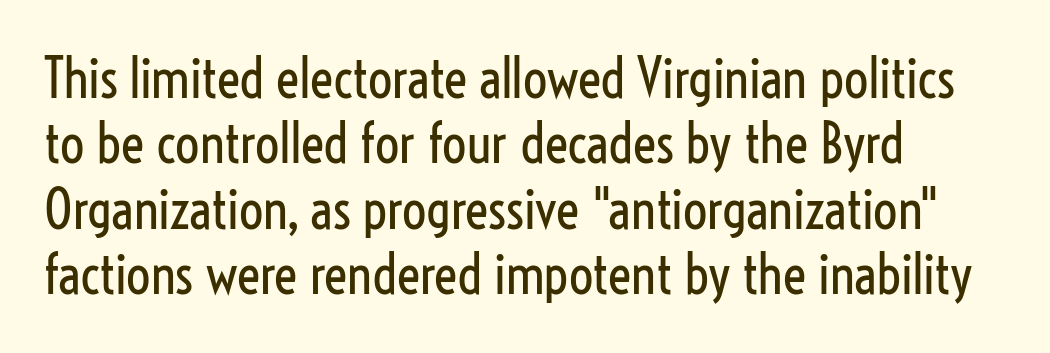
The image shows 54 px regular-weight, condensed sans-serif type, upright; set left-aligned, line spacing 1.21x, normal letter spacing, not underlined; low stroke contrast and a medium x-height.
